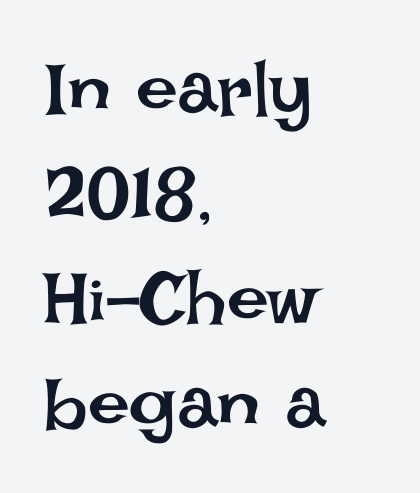
The strokes are not fattened; the text isn't bold. Caption: standard tracking, unaltered. The specimen omits any rule beneath the text block's lines. The rendering anchors every line to the left-hand side.
